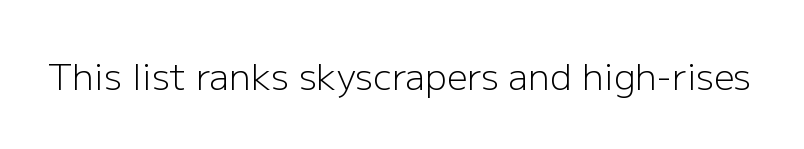
The image shows 36 px light sans-serif type, upright; set normal letter spacing, not underlined; low stroke contrast and a medium x-height.
